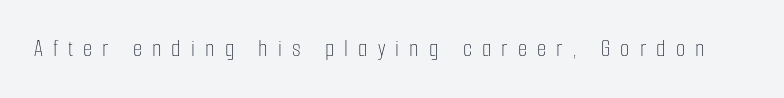
Q: Is the text bold? A: No.
Q: Is the text italic (slanted)? A: No, it is upright.
Q: Is the text underlined? A: No.
Q: Is the spacing between letters normal or unusually wide? A: Unusually wide.
